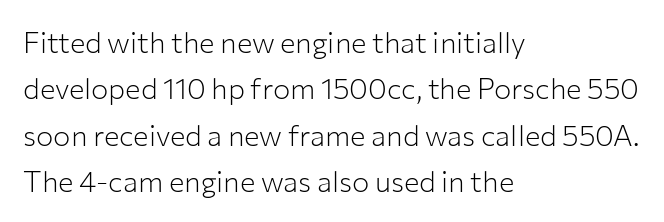
Q: Is the text bold? A: No.
Q: Is the text italic (slanted)? A: No, it is upright.
Q: Is the typeface a serif or a sans-serif typeface? A: Sans-serif.
Q: Is the text underlined? A: No.
Q: How is the paragraph aligned? A: Left-aligned.
Q: Is the spacing between letters normal or unusually wide? A: Normal.
Q: Is the spacing between lines tight, normal or loose? A: Normal.
Q: Width (condensed, normal, or wide)? A: Normal.
Q: Stroke contrast? A: Low.
Q: x-height? A: Medium.
Q: Monospaced? A: No.
